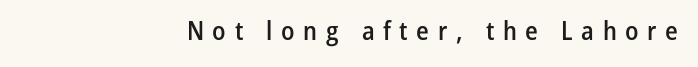
The image shows 26 px text type, upright; set right-aligned, unusually wide letter spacing (+0.33 em), not underlined.
